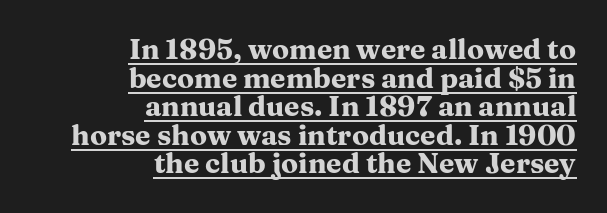
Q: Is the text bold? A: Yes.
Q: Is the text italic (slanted)? A: No, it is upright.
Q: Is the typeface a serif or a sans-serif typeface? A: Serif.
Q: Is the text underlined? A: Yes.
Q: How is the paragraph aligned? A: Right-aligned.
Q: Is the spacing between letters normal or unusually wide? A: Normal.
Q: Is the spacing between lines tight, normal or loose? A: Tight.
Q: Width (condensed, normal, or wide)? A: Wide.
Q: Stroke contrast? A: Medium.
Q: x-height? A: Medium.
Q: Monospaced? A: No.
